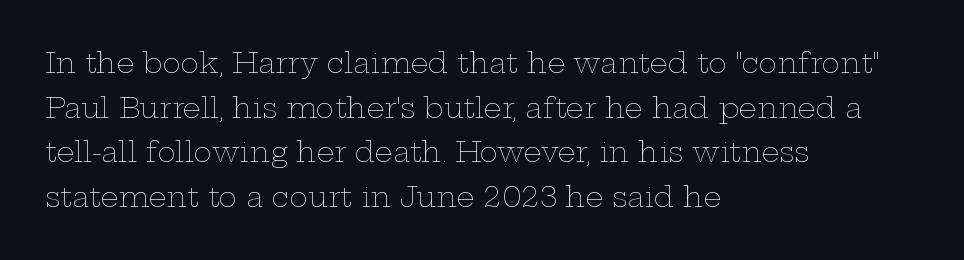
{"italic": "no", "bold": "no", "weight": "thin", "width": "wide", "stroke_contrast": "low", "x_height": "medium", "monospaced": "no", "underline": "no", "align": "left", "line_spacing": "normal", "line_spacing_ratio": 1.59, "letter_spacing": "normal", "letter_spacing_em": 0.0, "glyph_px": 28}
